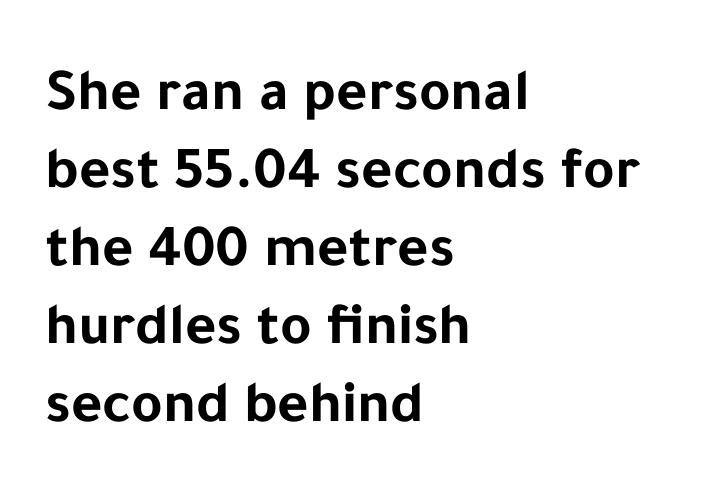
The type family on display is of the sans-serif kind. Rendered with straight, roman letterforms. The passage shown is emphatically bold. Caption: multi-line text, flush left, ragged right.
